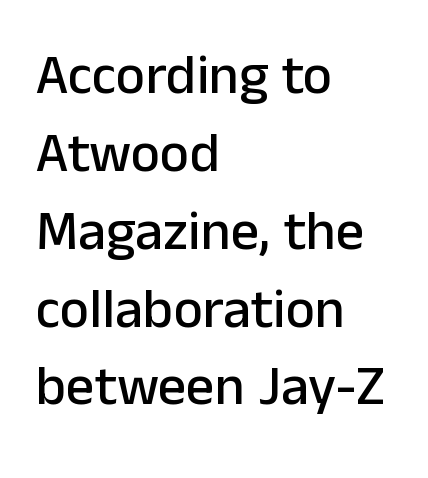
{"serif": "no", "italic": "no", "width": "normal", "stroke_contrast": "low", "x_height": "medium", "monospaced": "no", "underline": "no", "align": "left", "line_spacing": "normal", "line_spacing_ratio": 1.39, "letter_spacing": "normal", "letter_spacing_em": 0.0, "glyph_px": 56}
